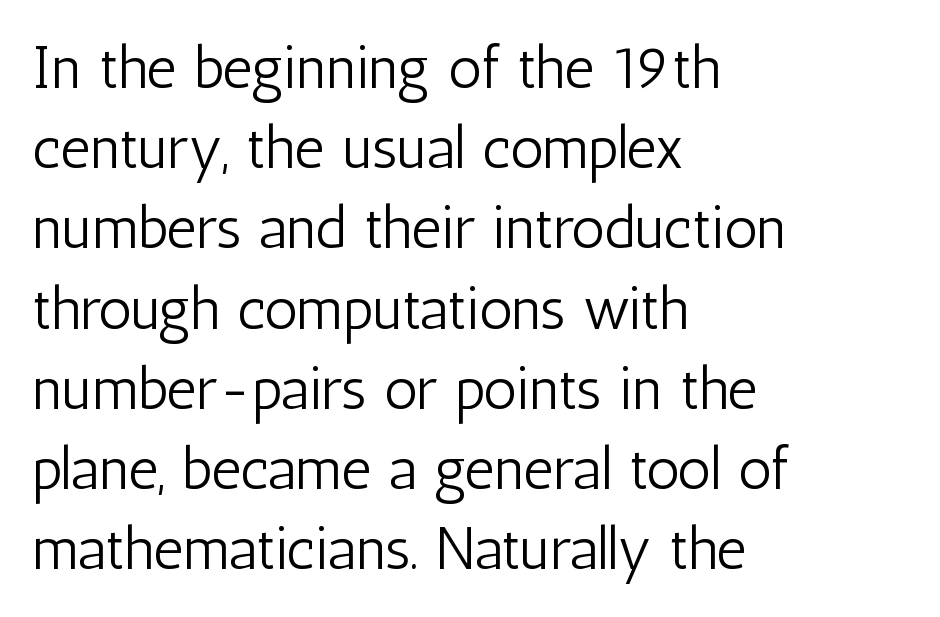
The image shows 59 px light, condensed sans-serif type, upright; set left-aligned, normal line spacing (1.36x), normal letter spacing, not underlined; low stroke contrast and a medium x-height.
